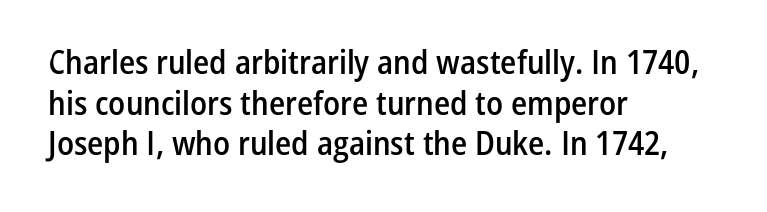
Q: Is the text bold? A: Semi-bold.
Q: Is the text italic (slanted)? A: No, it is upright.
Q: Is the typeface a serif or a sans-serif typeface? A: Sans-serif.
Q: Is the text underlined? A: No.
Q: How is the paragraph aligned? A: Left-aligned.
Q: Is the spacing between letters normal or unusually wide? A: Normal.
Q: Width (condensed, normal, or wide)? A: Condensed.
Q: Stroke contrast? A: Low.
Q: x-height? A: Medium.
Q: Monospaced? A: No.
